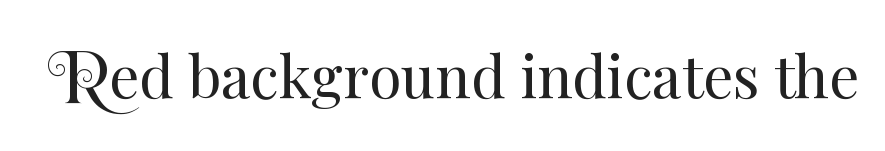
The letters sit at their default tracking, neither squeezed nor spread. If you drew a line through each stem, it would be perfectly vertical. On a weight scale, this lands at 450 or below. The glyphs are unaccompanied by any horizontal stroke below them.
